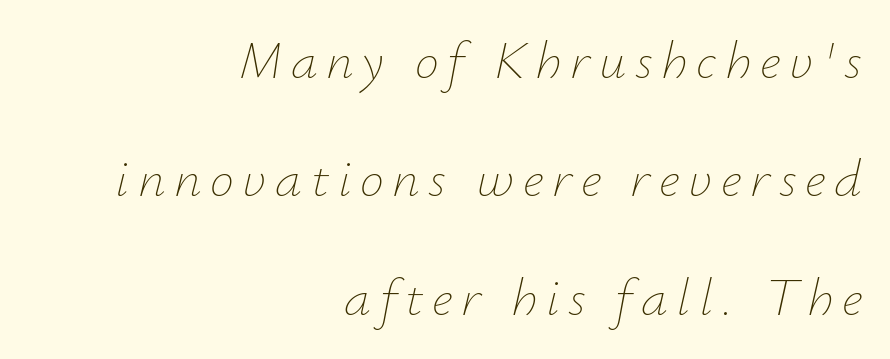
Ink coverage per letter is moderate at most. The lines are spread far apart with generous leading. Alignment: flush right. These lines were composed using italics. A typesetter would call this proportional, since set widths differ per character.
